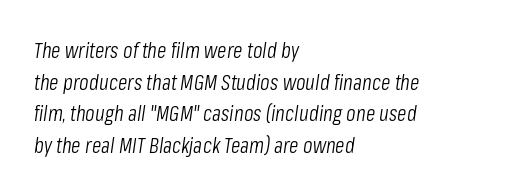
Q: Is the text bold? A: No.
Q: Is the text italic (slanted)? A: Yes, it leans right by about 8 degrees.
Q: Is the text underlined? A: No.
Q: How is the paragraph aligned? A: Left-aligned.
Q: Is the spacing between letters normal or unusually wide? A: Normal.
Q: Is the spacing between lines tight, normal or loose? A: Normal.
